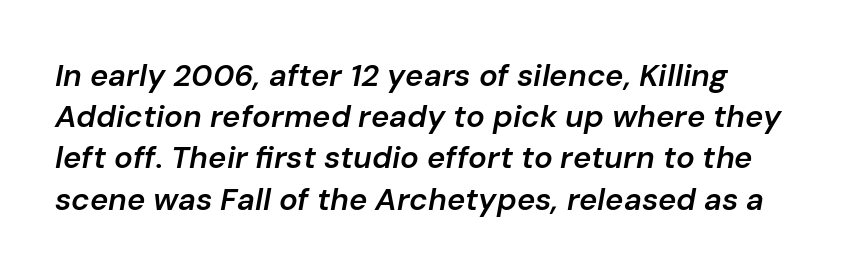
Summary of vertical rhythm: regular, with standard interline spacing. Standard letterfit; no display-style spreading of the glyphs. The face used here is proportionally spaced, like ordinary book or web type. Students, this is semibold: more ink than regular, less than bold. A bare baseline throughout the passage. This is oblique type, the kind used for emphasis or titles.
